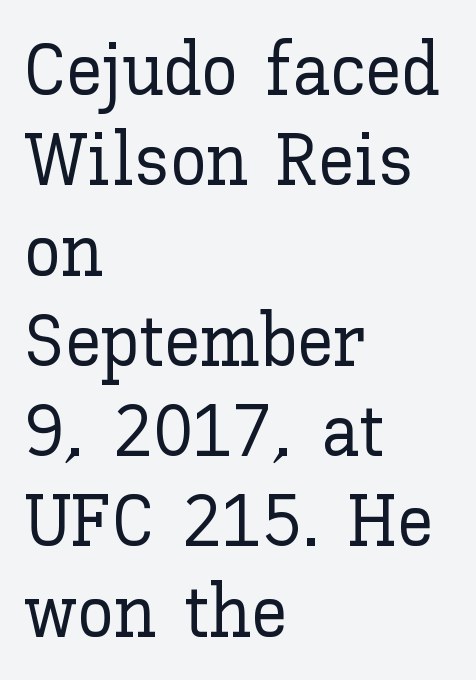
{"italic": "no", "width": "normal", "stroke_contrast": "low", "x_height": "medium", "monospaced": "no", "underline": "no", "align": "left", "line_spacing_ratio": 1.22, "letter_spacing": "normal", "letter_spacing_em": 0.0, "glyph_px": 74}
